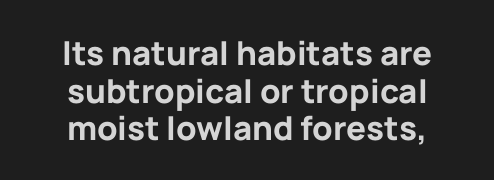
The image shows 33 px bold sans-serif type, upright; set centered, tight line spacing (1.14x), normal letter spacing, not underlined; low stroke contrast and a medium x-height.
